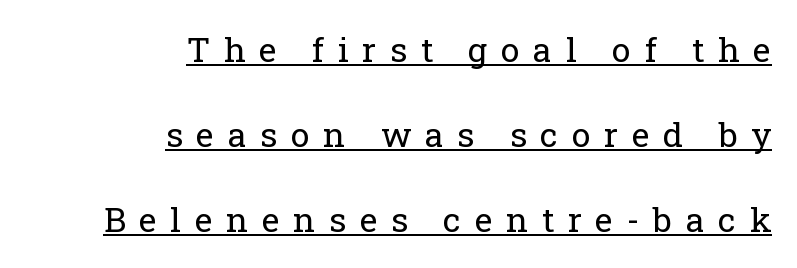
This sample carries an underscore along the baseline area. Whoever set this chose breathing room over compactness in the vertical rhythm. Does the lettering tilt? It doesn't — this is upright. A typesetter would call this proportional, since set widths differ per character. Glyph-to-glyph distance is far greater than everyday printed text. Classification — serif.
